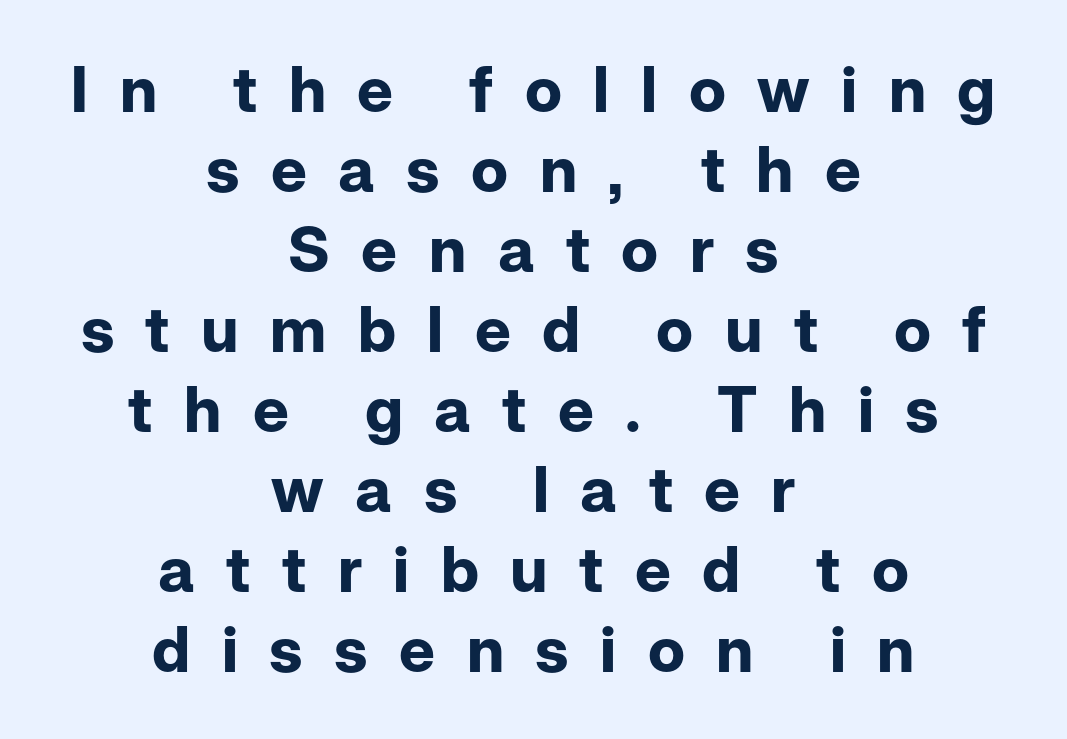
The image shows 63 px bold sans-serif type, upright; set centered, normal line spacing (1.27x), unusually wide letter spacing (+0.5 em), not underlined; low stroke contrast and a medium x-height.
